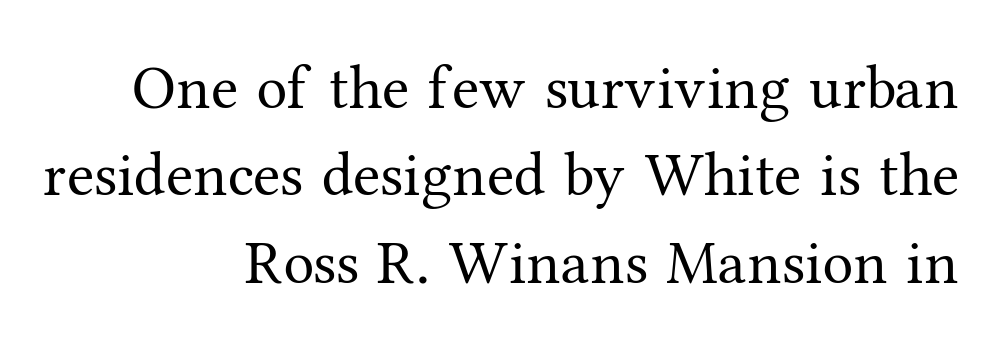
Leading matches the norm, producing a regular column. Is this a fixed-width face? No — the glyphs have proportional, varying widths. The rag falls on the left side of this text block. Only glyphs here, with clear space below each row. Is the type heavy? It reads as light-to-regular instead. These lines keep a tight, regular rhythm from letter to letter.
